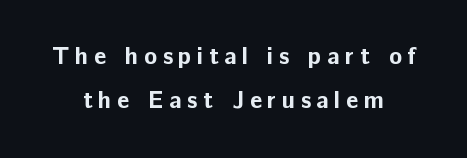
In CSS terms this would be text-align: center. No italicization has been applied; the sample stays upright. Inter-character spacing is expanded well beyond the font's built-in metrics. Words float on clear page, feet unadorned.
